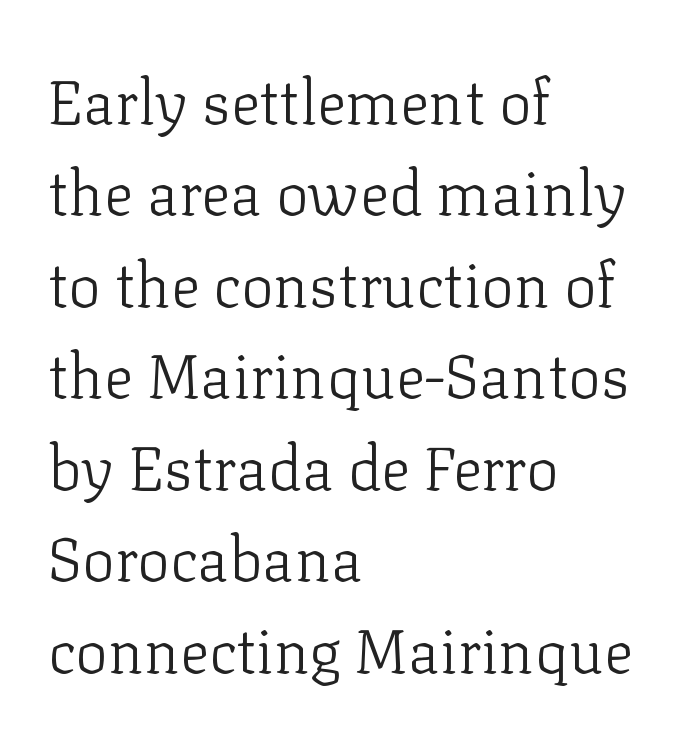
Q: Is the text bold? A: No.
Q: Is the text italic (slanted)? A: No, it is upright.
Q: Is the typeface a serif or a sans-serif typeface? A: Serif.
Q: Is the text underlined? A: No.
Q: How is the paragraph aligned? A: Left-aligned.
Q: Is the spacing between letters normal or unusually wide? A: Normal.
Q: Is the spacing between lines tight, normal or loose? A: Normal.
Q: Width (condensed, normal, or wide)? A: Normal.
Q: Stroke contrast? A: Low.
Q: x-height? A: Medium.
Q: Monospaced? A: No.
